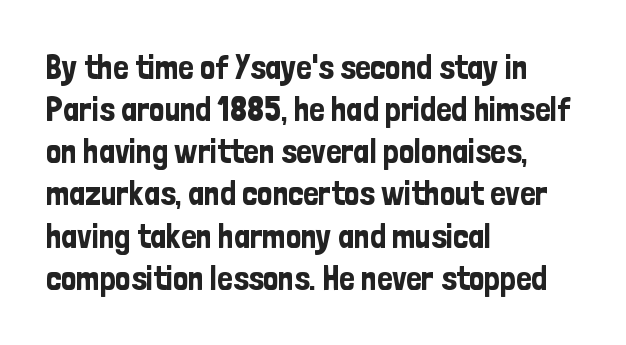
{"serif": "no", "italic": "no", "width": "condensed", "stroke_contrast": "low", "x_height": "medium", "monospaced": "no", "underline": "no", "align": "left", "line_spacing_ratio": 1.24, "letter_spacing": "normal", "letter_spacing_em": 0.0, "glyph_px": 34}
